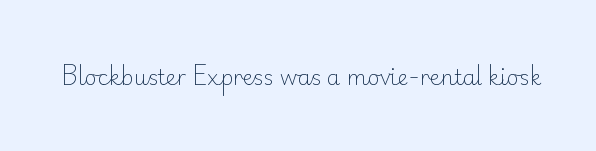
Q: Is the text bold? A: No.
Q: Is the text italic (slanted)? A: No, it is upright.
Q: Is the text underlined? A: No.
Q: Is the spacing between letters normal or unusually wide? A: Normal.
